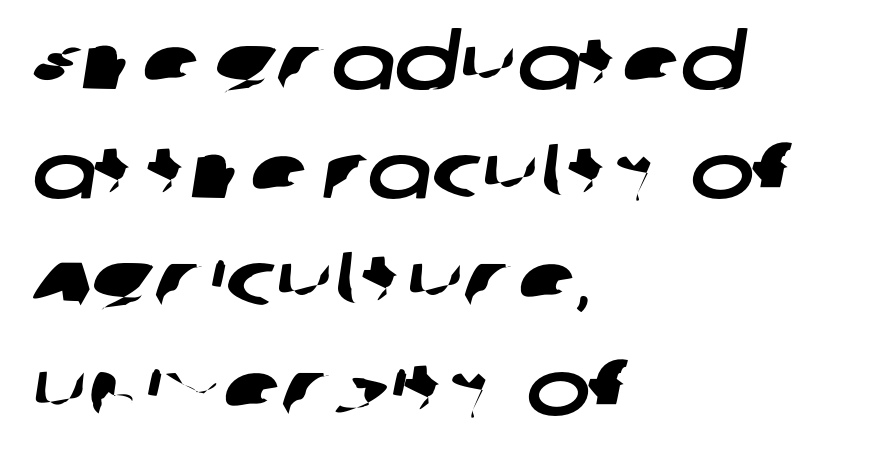
Q: Is the typeface a serif or a sans-serif typeface? A: Sans-serif.
Q: Is the text underlined? A: No.
Q: How is the paragraph aligned? A: Left-aligned.
Q: Is the spacing between letters normal or unusually wide? A: Normal.
Q: Is the spacing between lines tight, normal or loose? A: Normal.
Q: Width (condensed, normal, or wide)? A: Wide.
Q: Stroke contrast? A: Low.
Q: x-height? A: Large.
Q: Monospaced? A: No.
